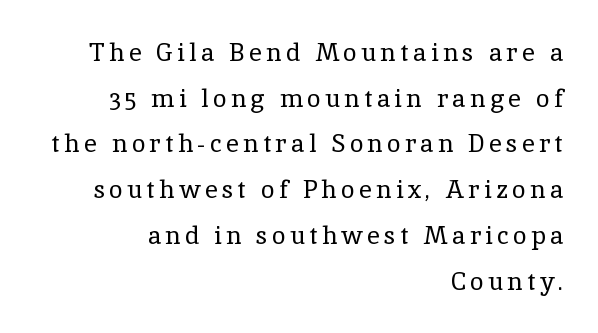
No chunkiness to these letters — they're not bold. The setting favours the right margin, as signatures and pull-quotes sometimes do. Anything drawn beneath the words? Only blank space. Tall strokes in this sample are plumb rather than angled.
